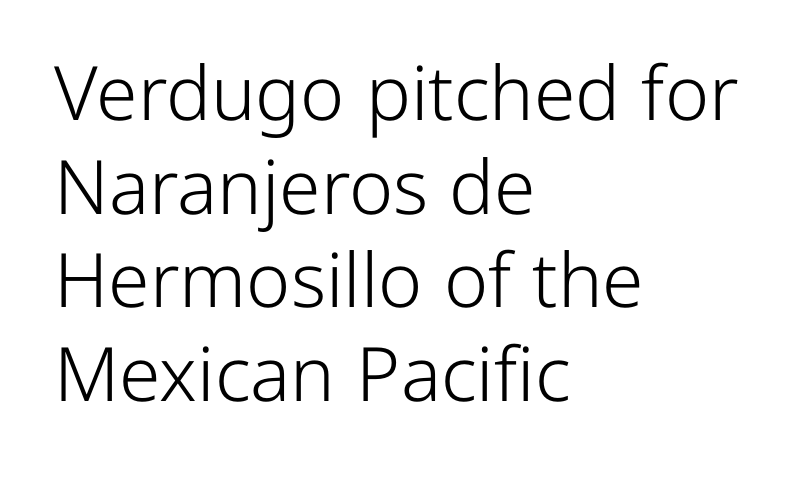
The image shows 75 px light sans-serif type, upright; set left-aligned, normal line spacing (1.25x), normal letter spacing, not underlined; low stroke contrast and a medium x-height.
